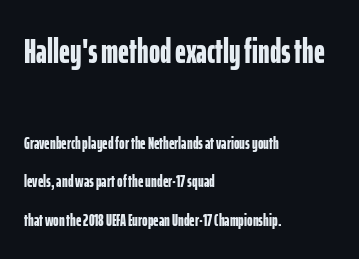
The image shows 34 px bold, condensed sans-serif type, upright; set left-aligned, loose line spacing (2.28x), normal letter spacing, not underlined; the first (top) block is 2.0x larger; low stroke contrast and a medium x-height.
